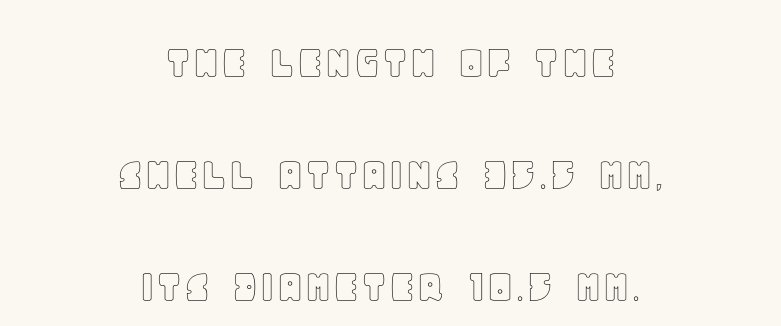
Q: Is the text italic (slanted)? A: No, it is upright.
Q: Is the text underlined? A: No.
Q: How is the paragraph aligned? A: Centered.
Q: Is the spacing between letters normal or unusually wide? A: Normal.
Q: Is the spacing between lines tight, normal or loose? A: Loose.
Q: Width (condensed, normal, or wide)? A: Normal.
Q: x-height? A: Large.
Q: Monospaced? A: No.
